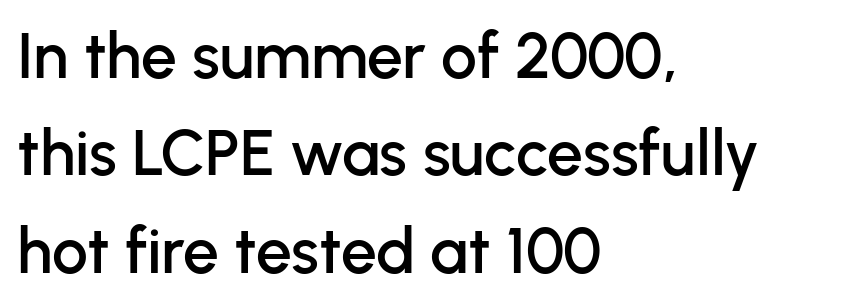
{"serif": "no", "italic": "no", "width": "normal", "stroke_contrast": "low", "x_height": "medium", "monospaced": "no", "underline": "no", "align": "left", "line_spacing": "normal", "line_spacing_ratio": 1.52, "letter_spacing": "normal", "letter_spacing_em": 0.0, "glyph_px": 64}
